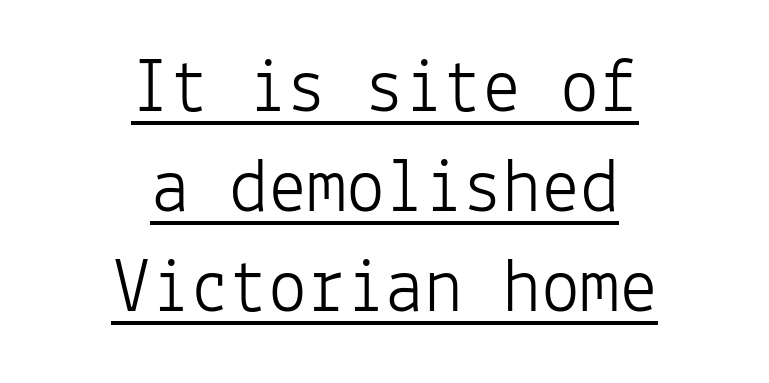
Q: Is the text bold? A: No.
Q: Is the text italic (slanted)? A: No, it is upright.
Q: Is the typeface a serif or a sans-serif typeface? A: Sans-serif.
Q: Is the text underlined? A: Yes.
Q: How is the paragraph aligned? A: Centered.
Q: Is the spacing between letters normal or unusually wide? A: Normal.
Q: Is the spacing between lines tight, normal or loose? A: Normal.
Q: Width (condensed, normal, or wide)? A: Normal.
Q: Stroke contrast? A: Low.
Q: x-height? A: Medium.
Q: Monospaced? A: Yes.
